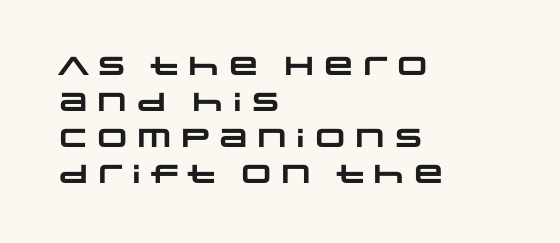
A dark, heavy texture on the line: the type is bold. One glance says typical: line gaps are just what's usual. The space directly below the letters is spotless. Line beginnings align vertically; line endings do not.
